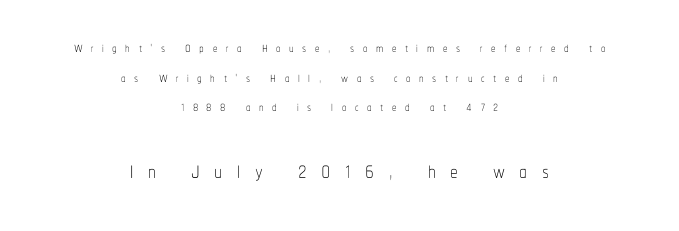
Q: Is the text bold? A: No.
Q: Is the text italic (slanted)? A: No, it is upright.
Q: Is the text underlined? A: No.
Q: How is the paragraph aligned? A: Centered.
Q: Is the spacing between letters normal or unusually wide? A: Unusually wide.
Q: Is the spacing between lines tight, normal or loose? A: Normal.
Q: Which block of text is set in a larger size, the first (top) or the second (bottom)? A: The second (bottom) one.
Q: Width (condensed, normal, or wide)? A: Condensed.
Q: Stroke contrast? A: Low.
Q: x-height? A: Medium.
Q: Monospaced? A: No.
